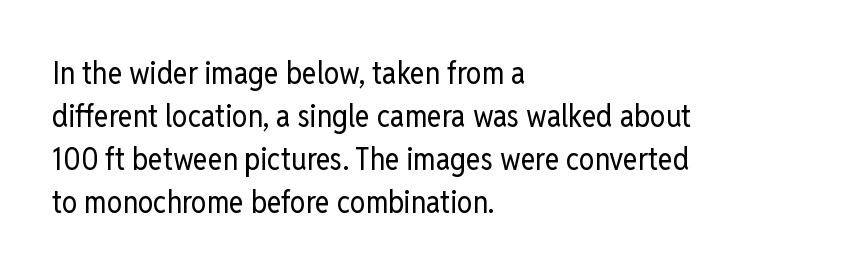
Q: Is the text bold? A: No.
Q: Is the text italic (slanted)? A: No, it is upright.
Q: Is the typeface a serif or a sans-serif typeface? A: Sans-serif.
Q: Is the text underlined? A: No.
Q: How is the paragraph aligned? A: Left-aligned.
Q: Is the spacing between letters normal or unusually wide? A: Normal.
Q: Is the spacing between lines tight, normal or loose? A: Normal.
Q: Width (condensed, normal, or wide)? A: Condensed.
Q: Stroke contrast? A: Low.
Q: x-height? A: Medium.
Q: Monospaced? A: No.
